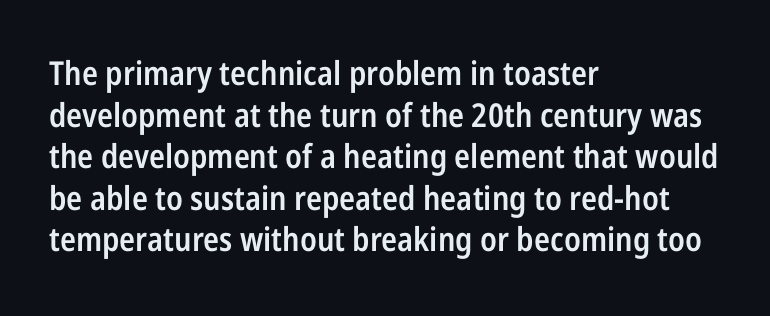
{"serif": "no", "italic": "no", "bold": "semi", "weight": "semibold", "width": "condensed", "stroke_contrast": "low", "x_height": "medium", "monospaced": "no", "underline": "no", "align": "left", "line_spacing": "normal", "line_spacing_ratio": 1.26, "letter_spacing": "normal", "letter_spacing_em": 0.0, "glyph_px": 33}
